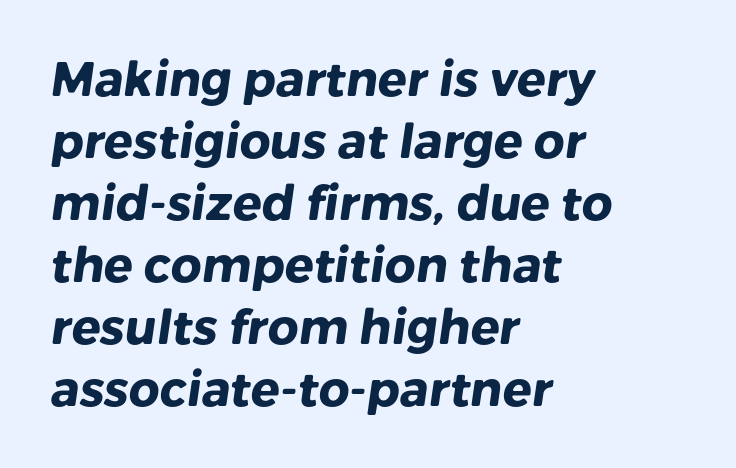
{"serif": "no", "bold": "yes", "weight": "heavy", "width": "normal", "stroke_contrast": "low", "x_height": "medium", "monospaced": "no", "underline": "no", "align": "left", "line_spacing": "normal", "line_spacing_ratio": 1.29, "letter_spacing": "normal", "letter_spacing_em": 0.0, "glyph_px": 48}
